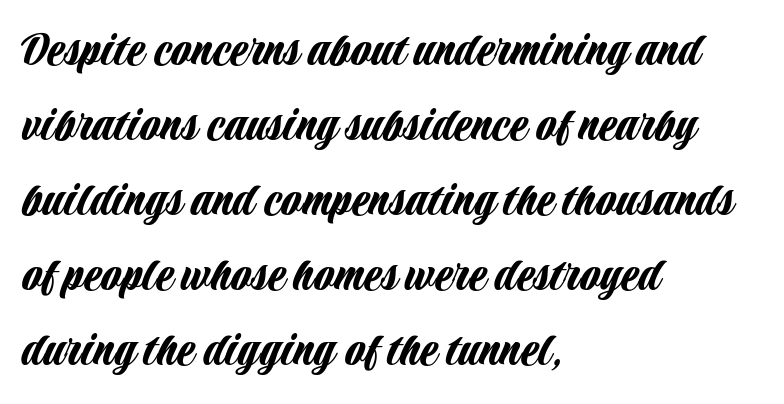
Q: Is the text italic (slanted)? A: Yes.
Q: Is the typeface a serif or a sans-serif typeface? A: Sans-serif.
Q: Is the text underlined? A: No.
Q: How is the paragraph aligned? A: Left-aligned.
Q: Is the spacing between letters normal or unusually wide? A: Normal.
Q: Is the spacing between lines tight, normal or loose? A: Normal.
Q: Width (condensed, normal, or wide)? A: Condensed.
Q: Stroke contrast? A: Low.
Q: x-height? A: Large.
Q: Monospaced? A: No.
